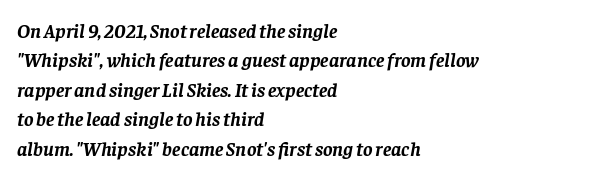
Q: Is the text bold? A: Yes.
Q: Is the text italic (slanted)? A: Yes, it leans right by about 8 degrees.
Q: Is the text underlined? A: No.
Q: How is the paragraph aligned? A: Left-aligned.
Q: Is the spacing between letters normal or unusually wide? A: Normal.
Q: Is the spacing between lines tight, normal or loose? A: Normal.
